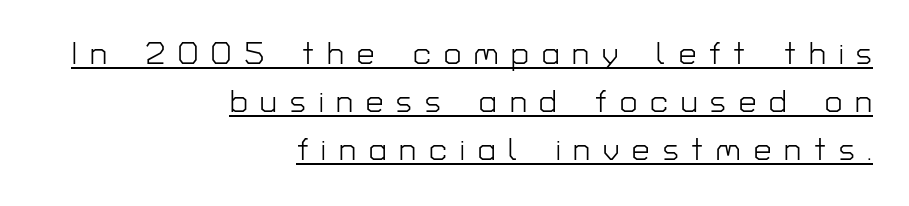
Q: Is the text bold? A: No.
Q: Is the text italic (slanted)? A: No, it is upright.
Q: Is the typeface a serif or a sans-serif typeface? A: Sans-serif.
Q: Is the text underlined? A: Yes.
Q: How is the paragraph aligned? A: Right-aligned.
Q: Is the spacing between letters normal or unusually wide? A: Unusually wide.
Q: Is the spacing between lines tight, normal or loose? A: Normal.
Q: Width (condensed, normal, or wide)? A: Normal.
Q: Stroke contrast? A: Low.
Q: x-height? A: Medium.
Q: Monospaced? A: No.
